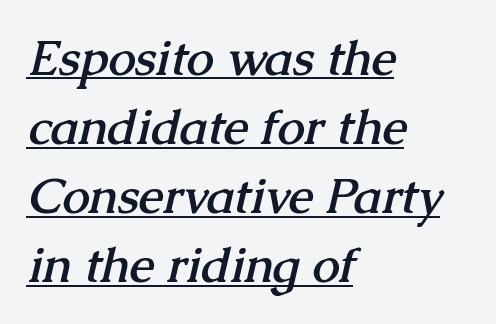
The image shows 49 px semibold serif type; set left-aligned, normal line spacing (1.41x), normal letter spacing, underlined; medium stroke contrast and a medium x-height.
